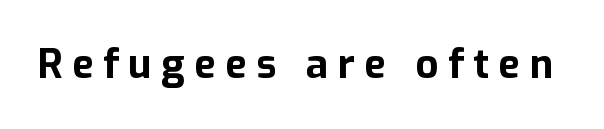
Letter spacing: wide. Any mark beneath the type? The region is blank. This sample has the flowing, uneven cadence of proportional lettering. Grotesque or geometric, the face here clearly has no serifs. If you drew a line through each stem, it would be perfectly vertical.
